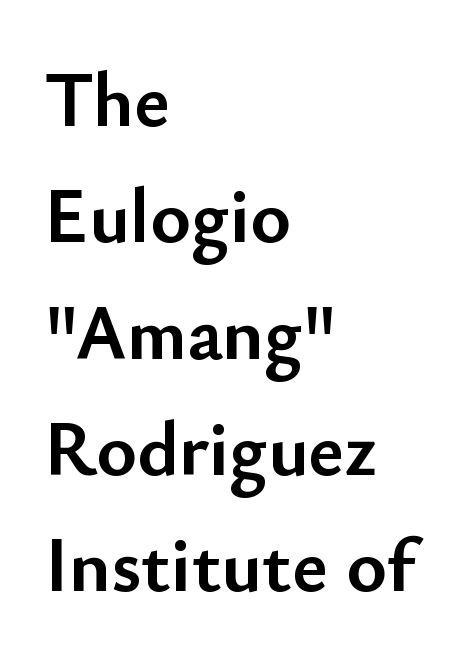
The image shows 77 px semibold sans-serif type, upright; set left-aligned, normal line spacing (1.51x), normal letter spacing, not underlined; low stroke contrast and a small x-height.
